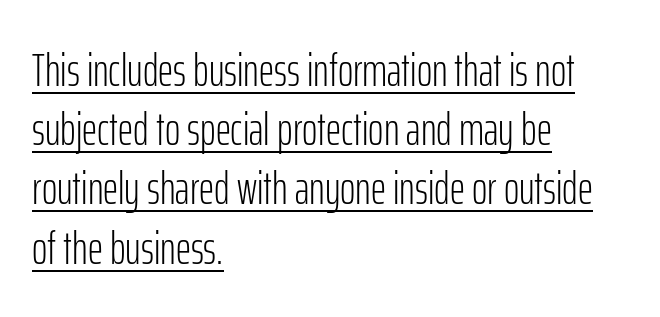
No heavy texture on the line: the type isn't bold. In terms of letterspacing, this is plain default setting. Does the type have serifs? No, each stem ends abruptly. The lines sit at an ordinary, default distance from one another. Each line starts at the same left margin while the right side varies.
